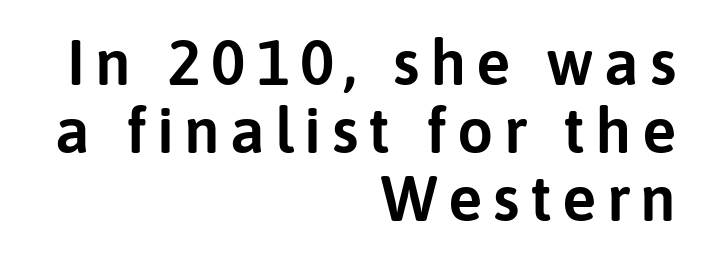
Q: Is the text italic (slanted)? A: No, it is upright.
Q: Is the typeface a serif or a sans-serif typeface? A: Sans-serif.
Q: Is the text underlined? A: No.
Q: How is the paragraph aligned? A: Right-aligned.
Q: Is the spacing between lines tight, normal or loose? A: Tight.
Q: Width (condensed, normal, or wide)? A: Normal.
Q: Stroke contrast? A: Low.
Q: x-height? A: Medium.
Q: Monospaced? A: No.
